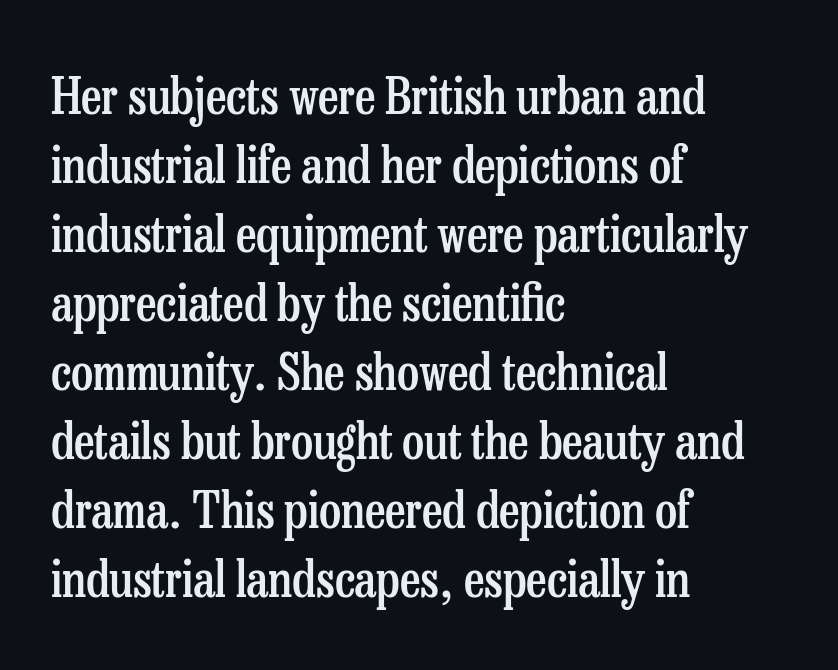
The image shows 50 px semibold, condensed serif type, upright; set left-aligned, normal line spacing (1.38x), normal letter spacing, not underlined; low stroke contrast and a medium x-height.
